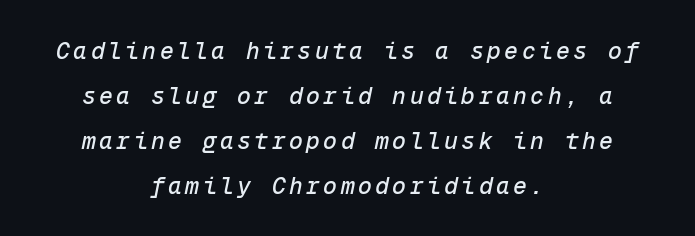
A typesetter would call this leading open, well beyond the default. Where is the straight margin? There isn't one; the lines are centered. Honestly, there is no underline to notice here at all. An italicized treatment has been applied to the whole sample.
